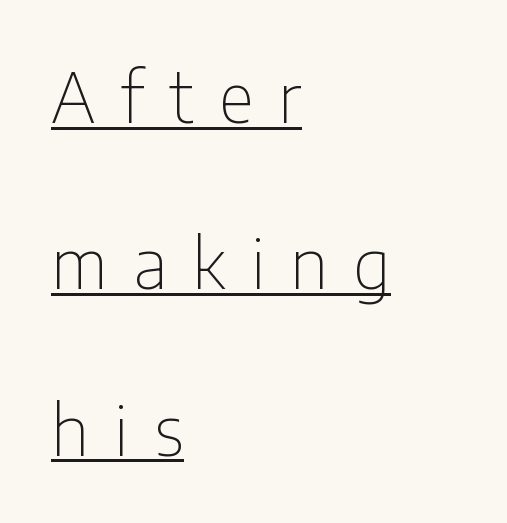
The rendering uses a large line-height, opening up the rows. The gaps between neighbouring characters are conspicuously large. In CSS terms this would be text-align: left. Every word sits above its own underline. To sum up the face: it is a sans, with no serifs.
